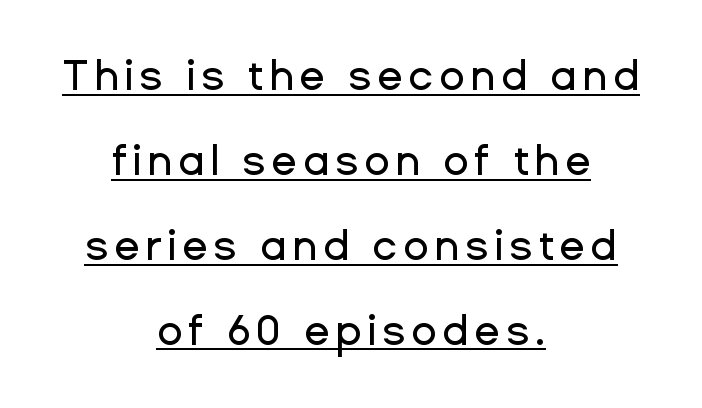
{"serif": "no", "italic": "no", "width": "normal", "stroke_contrast": "low", "x_height": "medium", "monospaced": "no", "underline": "yes", "align": "center", "line_spacing": "loose", "line_spacing_ratio": 2.02, "glyph_px": 42}
